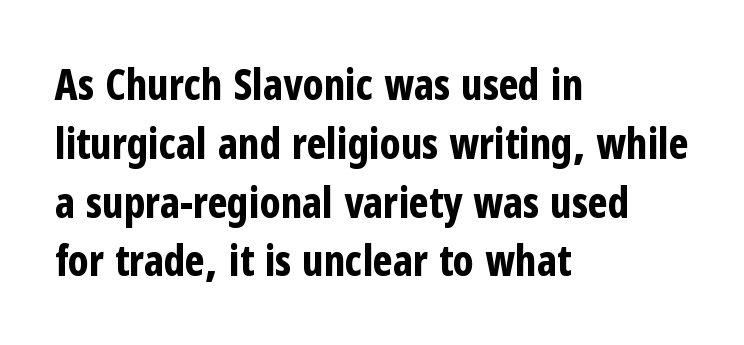
Does extra space separate the letters? No, they use regular spacing. Each line starts at the same left margin while the right side varies. Every stem runs plumb, perpendicular to the baseline. The text was rendered using a sans face with plain stroke endings.
